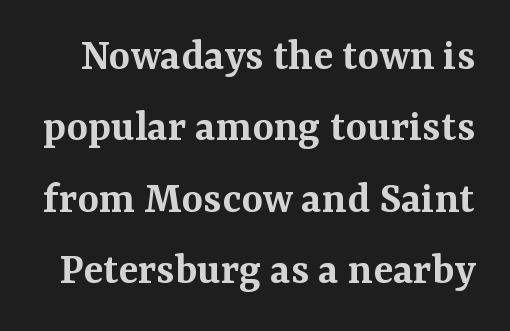
Classification — serif. Every letter is mildly thick-stroked: semibold rather than bold. Honestly, the row spacing looks completely unremarkable. The gap between lines stays unmarked. The specimen reads as upright at a glance.
